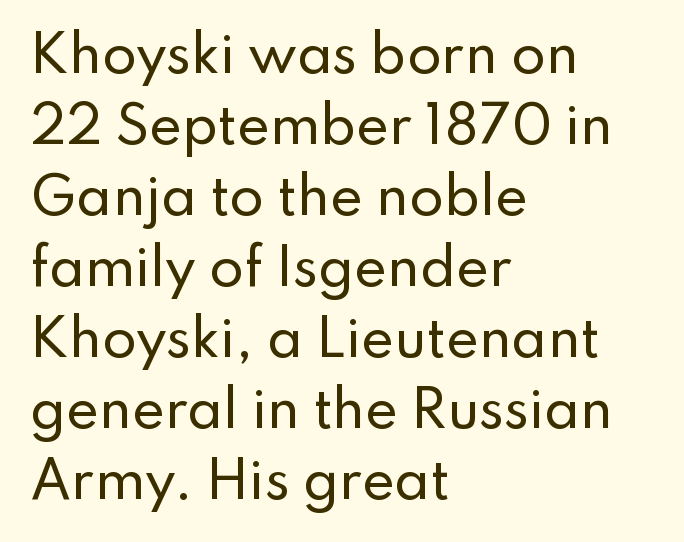
The foot of each line stays bare and open. This sample has the flowing, uneven cadence of proportional lettering. Nothing sits at the stroke ends, so this counts as sans-serif. The lettering holds an erect, upright posture throughout. Reading down the block, your eye returns to a fixed left position each line.
